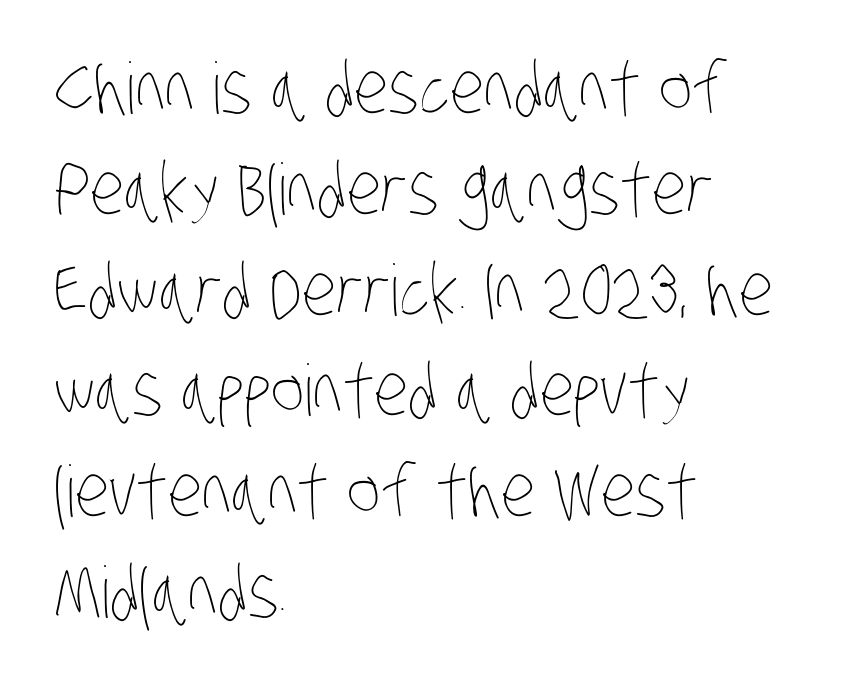
Q: Is the text bold? A: No.
Q: Is the text underlined? A: No.
Q: How is the paragraph aligned? A: Left-aligned.
Q: Is the spacing between letters normal or unusually wide? A: Normal.
Q: Is the spacing between lines tight, normal or loose? A: Normal.
Q: Width (condensed, normal, or wide)? A: Condensed.
Q: Stroke contrast? A: Low.
Q: x-height? A: Large.
Q: Monospaced? A: No.
